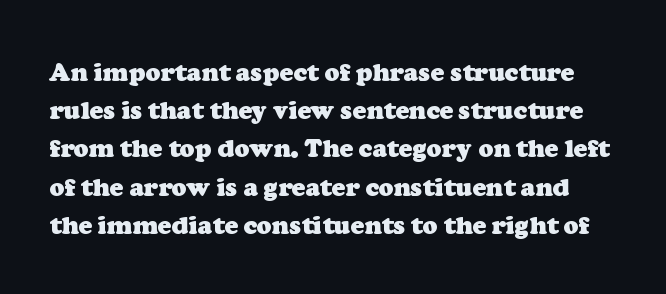
The baseline area is clear. Does the leading feel generous? No, just average. The strokes are fattened all the way to bold. What stands out about the letter spacing? Nothing — it is the standard amount.
